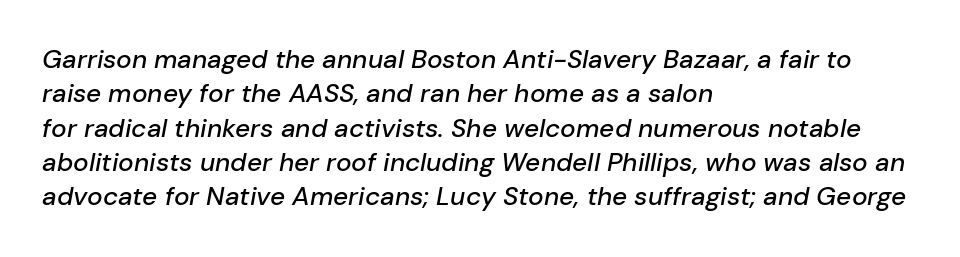
{"italic": "yes", "lean": "right", "slant_degrees": 10, "underline": "no", "align": "left", "line_spacing": "normal", "line_spacing_ratio": 1.32, "letter_spacing": "normal", "letter_spacing_em": 0.0, "glyph_px": 26}
